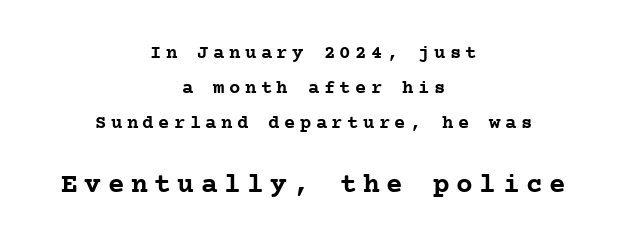
The image shows 28 px semibold serif type, upright, monospaced; set centered, line spacing 1.85x, unusually wide letter spacing (+0.23 em), not underlined; the second (bottom) block is 1.47x larger; low stroke contrast and a medium x-height.
